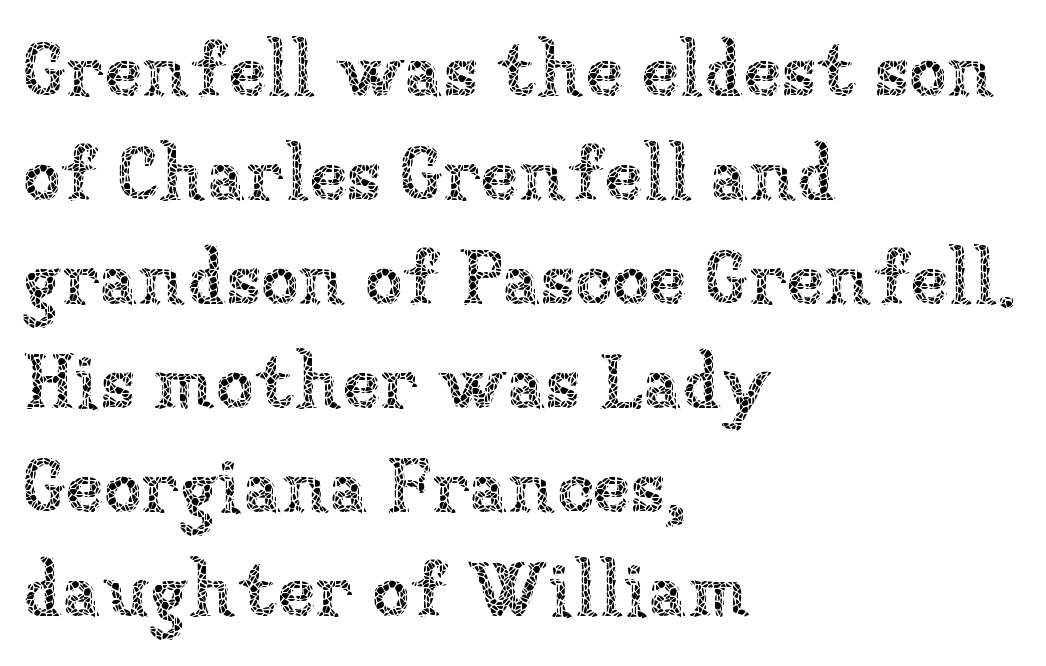
The rendering uses a moderate line-height, typical for paragraphs. Is there any slant? The stems are plumb. The space beneath each line is pristine and unruled. The text block is weighted toward the left margin, trailing off unevenly rightward. Tracking here is standard; glyphs follow each other at the usual distance.
